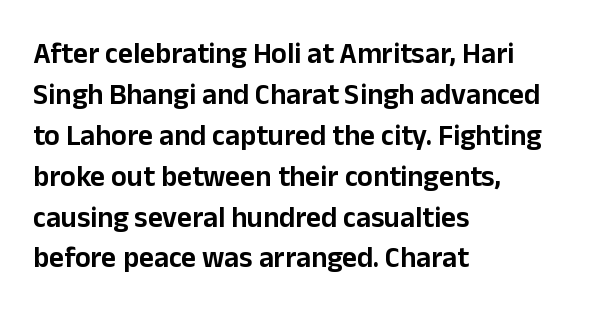
{"serif": "no", "italic": "no", "width": "normal", "stroke_contrast": "low", "x_height": "medium", "monospaced": "no", "underline": "no", "align": "left", "line_spacing": "normal", "line_spacing_ratio": 1.41, "letter_spacing": "normal", "letter_spacing_em": 0.0, "glyph_px": 29}
